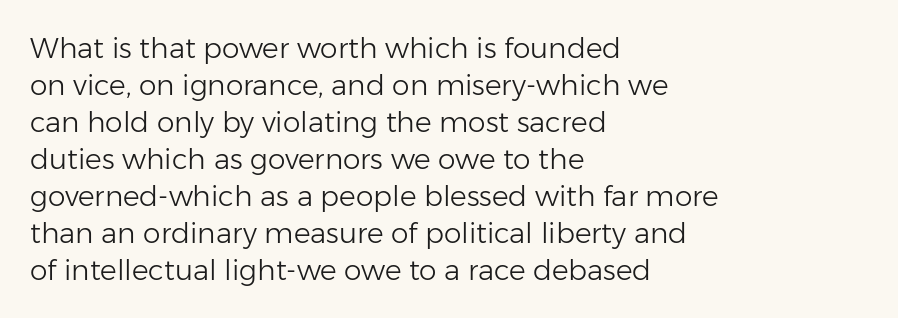
Q: Is the text bold? A: No.
Q: Is the text italic (slanted)? A: No, it is upright.
Q: Is the typeface a serif or a sans-serif typeface? A: Sans-serif.
Q: Is the text underlined? A: No.
Q: How is the paragraph aligned? A: Left-aligned.
Q: Is the spacing between letters normal or unusually wide? A: Normal.
Q: Is the spacing between lines tight, normal or loose? A: Normal.
Q: Width (condensed, normal, or wide)? A: Normal.
Q: Stroke contrast? A: Low.
Q: x-height? A: Medium.
Q: Monospaced? A: No.
